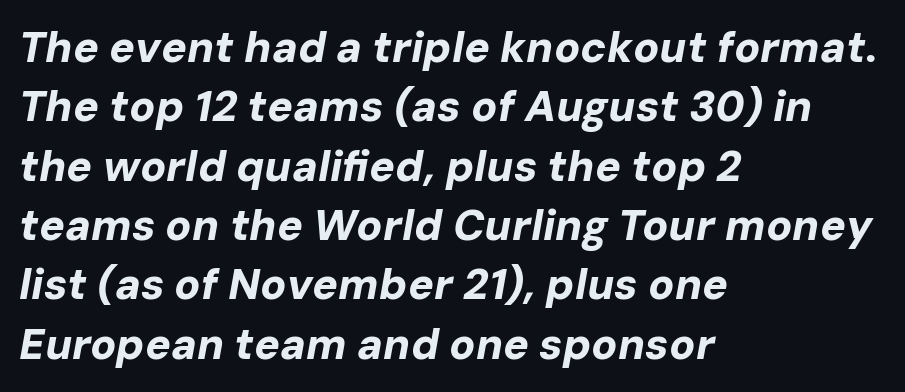
The passage shown is typed in a proportional face where columns would drift. Alignment: flush left. Set as a true bold cut, around the 700 mark. Evenly set lines give the paragraph a standard silhouette. The baseline area is clear. The tracking reads as untouched default to a designer's eye.
